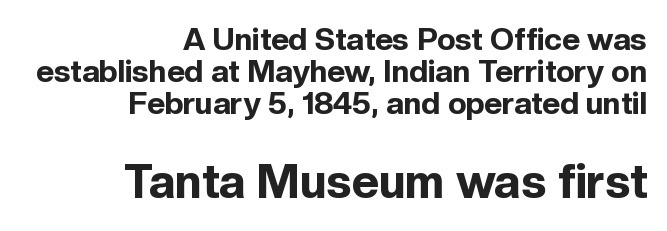
As a designer I'd log this as weight 700, bold. Letter spacing: default. A typesetter would call this proportional, since set widths differ per character. Check the space under the baseline: it is left empty. These two chunks differ in scale, with the bottom chunk taking the larger measure.
